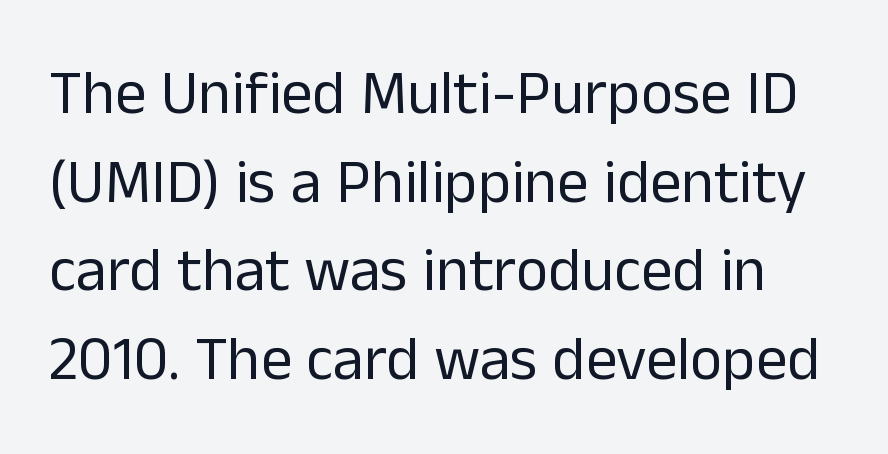
The image shows 62 px regular-weight sans-serif type, upright; set normal line spacing (1.43x), normal letter spacing, not underlined; low stroke contrast and a medium x-height.
